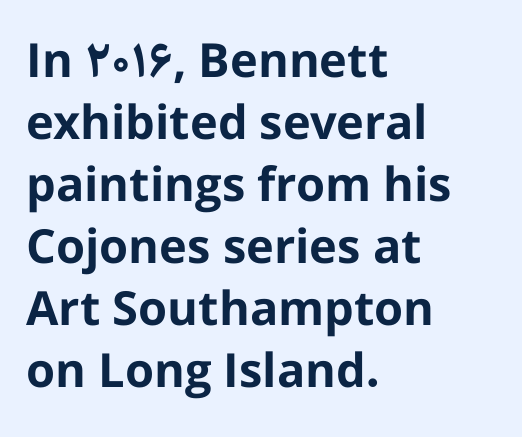
{"serif": "no", "italic": "no", "bold": "yes", "weight": "bold", "width": "normal", "stroke_contrast": "low", "x_height": "medium", "monospaced": "no", "underline": "no", "align": "left", "line_spacing": "normal", "line_spacing_ratio": 1.32, "letter_spacing": "normal", "letter_spacing_em": 0.0, "glyph_px": 47}
